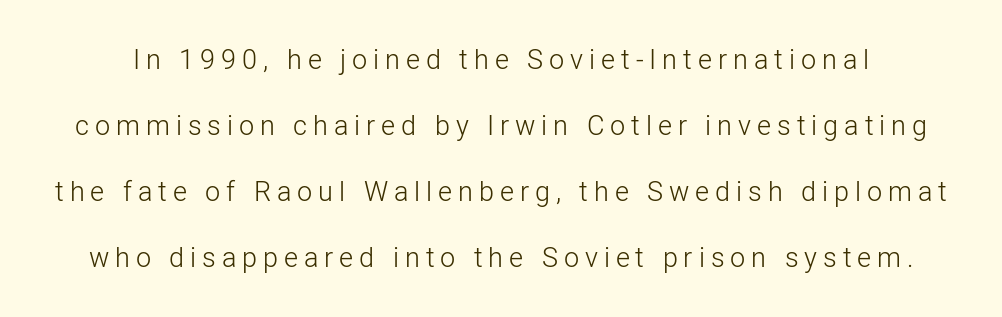
Q: Is the text bold? A: No.
Q: Is the text italic (slanted)? A: No, it is upright.
Q: Is the text underlined? A: No.
Q: Is the spacing between letters normal or unusually wide? A: Unusually wide.
Q: Is the spacing between lines tight, normal or loose? A: Loose.
